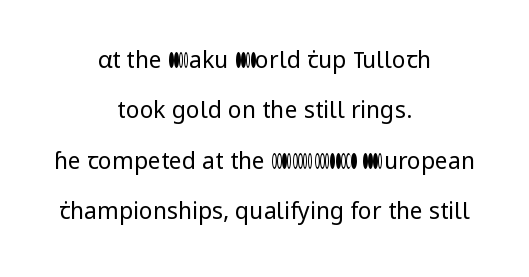
{"italic": "no", "bold": "no", "underline": "no", "align": "center", "line_spacing": "loose", "line_spacing_ratio": 2.19, "letter_spacing": "normal", "letter_spacing_em": 0.0, "glyph_px": 23}
